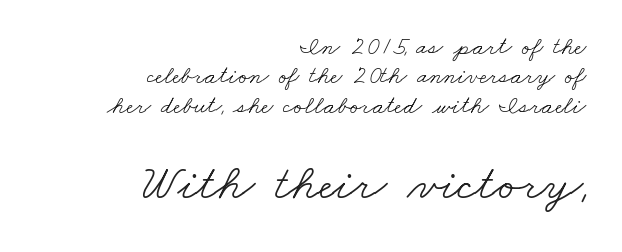
The image shows 50 px light, wide serif type; set right-aligned, line spacing 1.18x, normal letter spacing, not underlined; the second (bottom) block is 2.0x larger; low stroke contrast and a small x-height.
